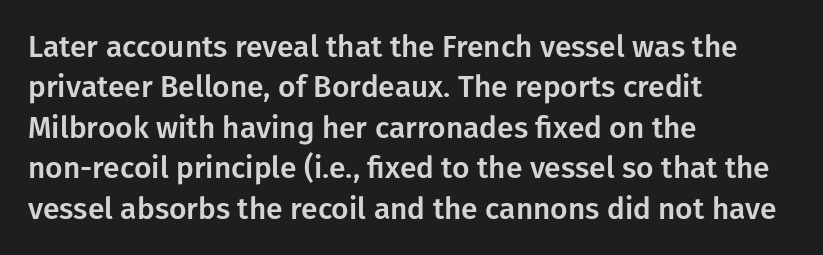
Is the letter spacing exaggerated? No — it looks like the ordinary default. The strip under each line holds only bare page. I'd call this a sans setting — the letters go barefoot. Does the leading feel generous? No, just average. The rag falls on the right side of this text block.
